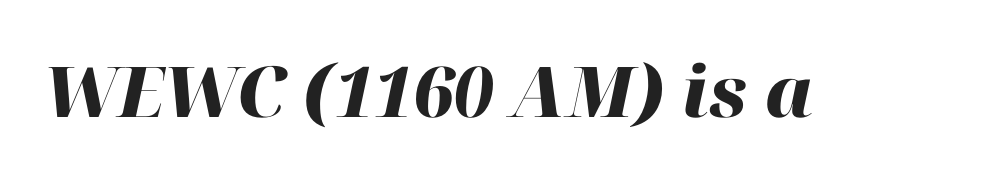
Q: Is the text bold? A: Yes.
Q: Is the text italic (slanted)? A: Yes, it leans right by about 12 degrees.
Q: Is the text underlined? A: No.
Q: Is the spacing between letters normal or unusually wide? A: Normal.
Q: Width (condensed, normal, or wide)? A: Normal.
Q: Stroke contrast? A: High.
Q: x-height? A: Medium.
Q: Monospaced? A: No.
